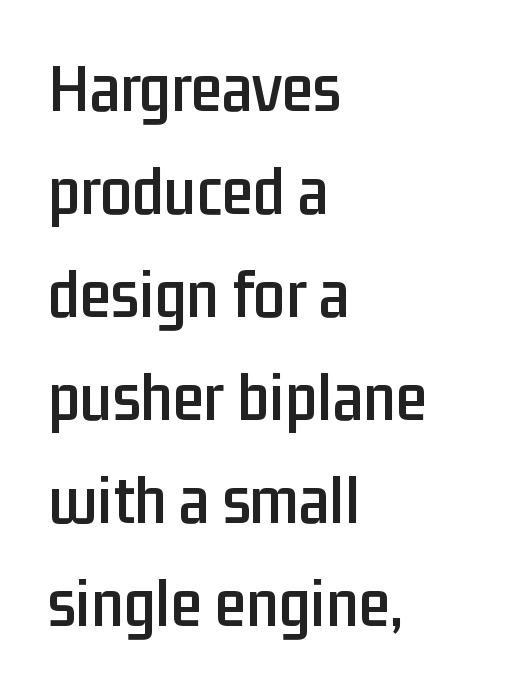
The image shows 71 px condensed sans-serif type, upright; set left-aligned, normal line spacing (1.45x), normal letter spacing, not underlined; low stroke contrast and a medium x-height.
